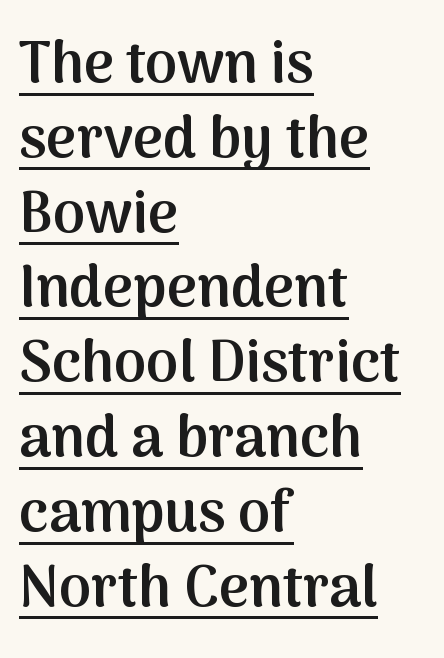
The image shows 58 px semibold sans-serif type, upright; set left-aligned, normal line spacing (1.29x), normal letter spacing, underlined; medium stroke contrast and a medium x-height.
